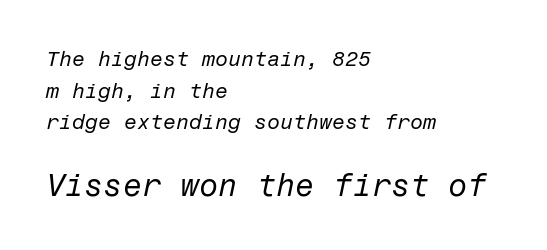
The image shows 31 px regular-weight type, italic (leaning right); set left-aligned, normal line spacing (1.51x), normal letter spacing, not underlined; the second (bottom) block is 1.48x larger; low stroke contrast and a medium x-height.
